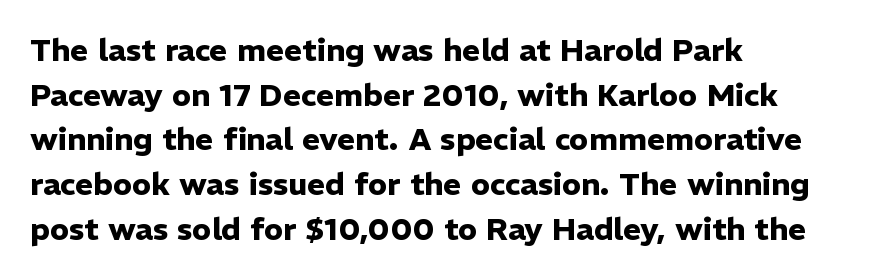
{"serif": "no", "italic": "no", "bold": "yes", "weight": "heavy", "width": "normal", "stroke_contrast": "low", "x_height": "medium", "monospaced": "no", "underline": "no", "align": "left", "line_spacing": "normal", "line_spacing_ratio": 1.44, "letter_spacing": "normal", "letter_spacing_em": 0.0, "glyph_px": 31}
